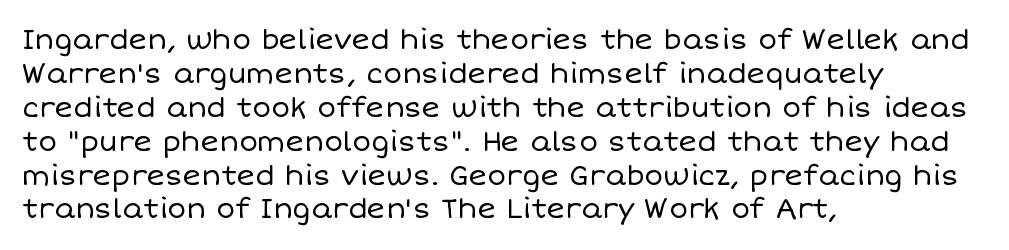
Q: Is the text bold? A: No.
Q: Is the text italic (slanted)? A: No, it is upright.
Q: Is the text underlined? A: No.
Q: How is the paragraph aligned? A: Left-aligned.
Q: Is the spacing between letters normal or unusually wide? A: Normal.
Q: Width (condensed, normal, or wide)? A: Normal.
Q: Stroke contrast? A: Low.
Q: x-height? A: Large.
Q: Monospaced? A: No.
